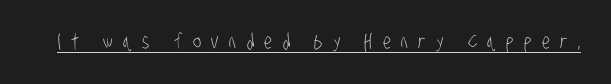
Q: Is the text bold? A: No.
Q: Is the text underlined? A: Yes.
Q: Is the spacing between letters normal or unusually wide? A: Unusually wide.
